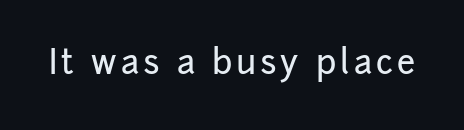
The image shows 33 px sans-serif type, upright; set not underlined; low stroke contrast and a medium x-height.
